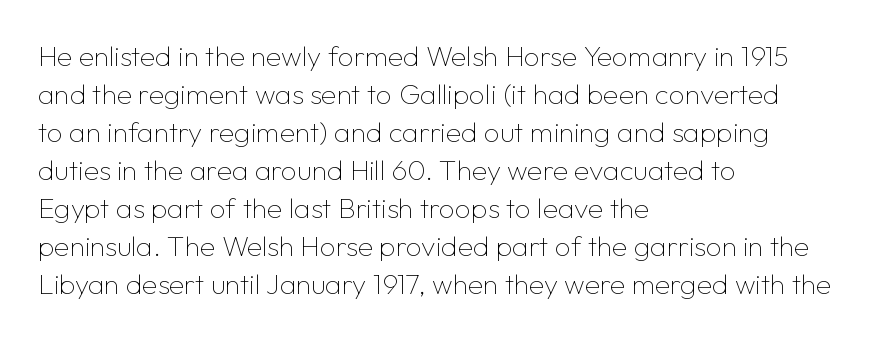
One-word summary of the alignment: left. Anything drawn beneath the words? Only blank space. Stroke thickness stays within the range of a standard reading face or lighter. You can tell from the bare stems that sans-serif type was used.
